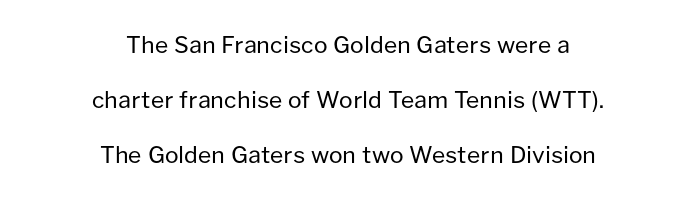
The image shows 23 px text type, upright; set centered, loose line spacing (2.39x), normal letter spacing, not underlined.
